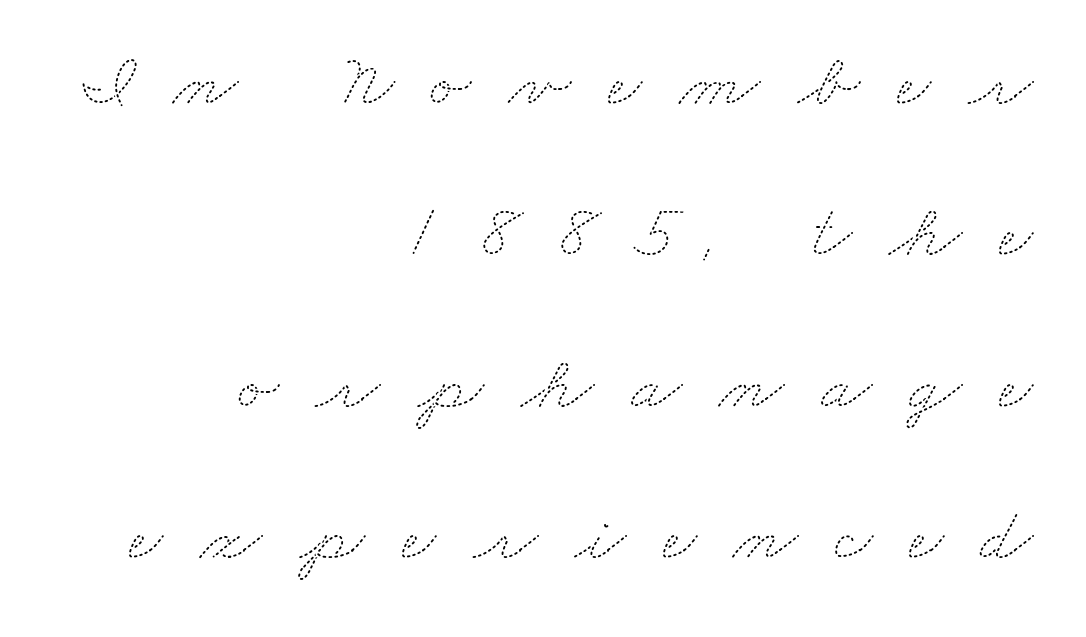
Q: Is the text bold? A: No.
Q: Is the text underlined? A: No.
Q: How is the paragraph aligned? A: Right-aligned.
Q: Is the spacing between letters normal or unusually wide? A: Unusually wide.
Q: Is the spacing between lines tight, normal or loose? A: Loose.
Q: Width (condensed, normal, or wide)? A: Wide.
Q: Stroke contrast? A: Medium.
Q: x-height? A: Small.
Q: Monospaced? A: No.
